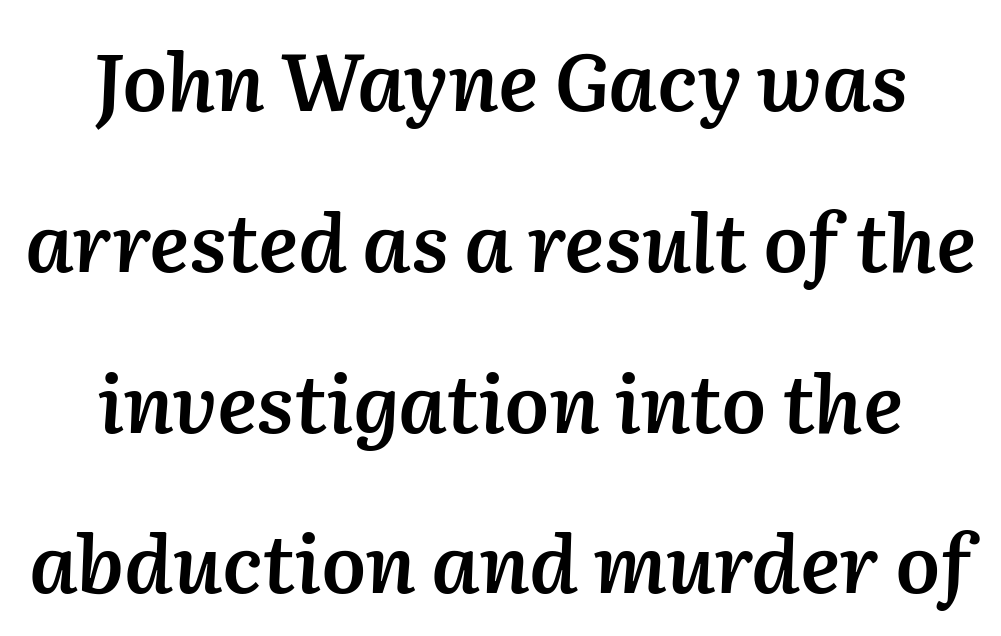
{"italic": "yes", "lean": "right", "slant_degrees": 2, "bold": "semi", "weight": "semibold", "width": "normal", "stroke_contrast": "medium", "x_height": "medium", "monospaced": "no", "underline": "no", "align": "center", "line_spacing": "loose", "line_spacing_ratio": 2.01, "letter_spacing": "normal", "letter_spacing_em": 0.0, "glyph_px": 80}
